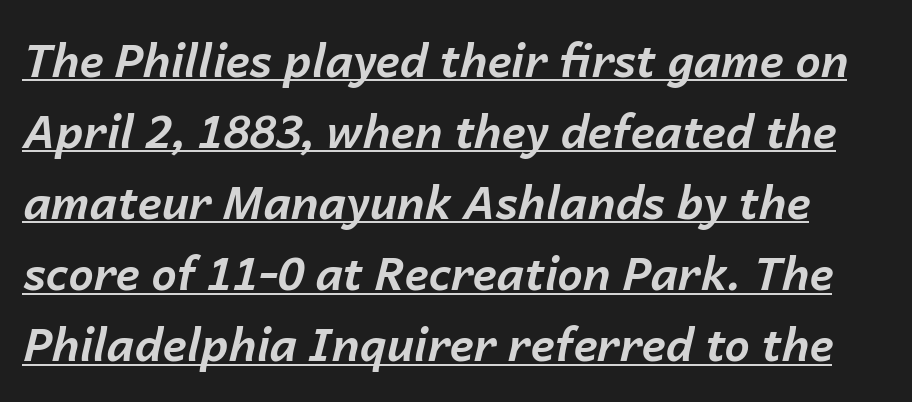
The passage shown leans; its letterforms are oblique. The gaps between neighbouring characters are ordinary and unremarkable. What weight is shown? A full bold with thick strokes. The designer left line spacing at the default. What decoration does the sample have? An underline.
